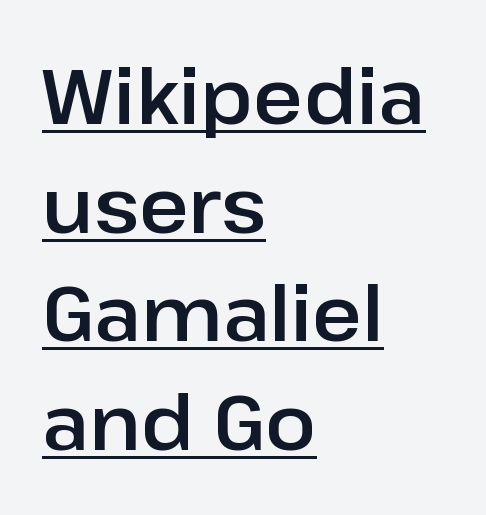
The image shows 76 px sans-serif type, upright; set left-aligned, normal line spacing (1.43x), normal letter spacing, underlined; low stroke contrast and a medium x-height.
